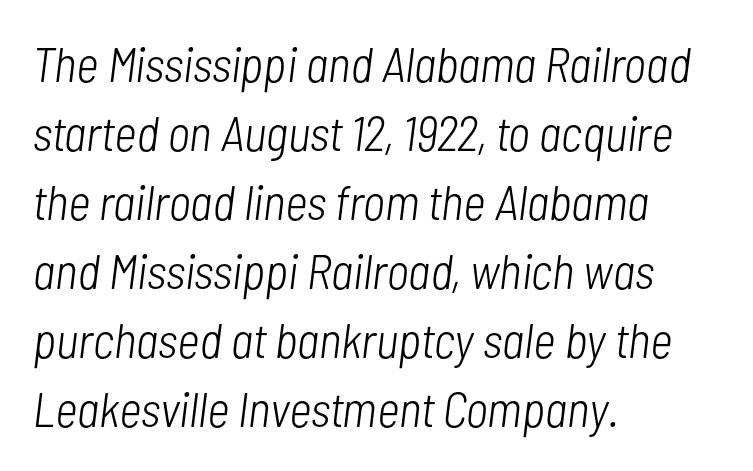
The characters are drawn with everyday or finer stroke widths. Note the varied advance widths — an 'i' is clearly narrower than an 'm'. If you drew a line through each stem, it would be angled. Short note: letters normally spaced. Casual observation: everything's shoved over to the left.
